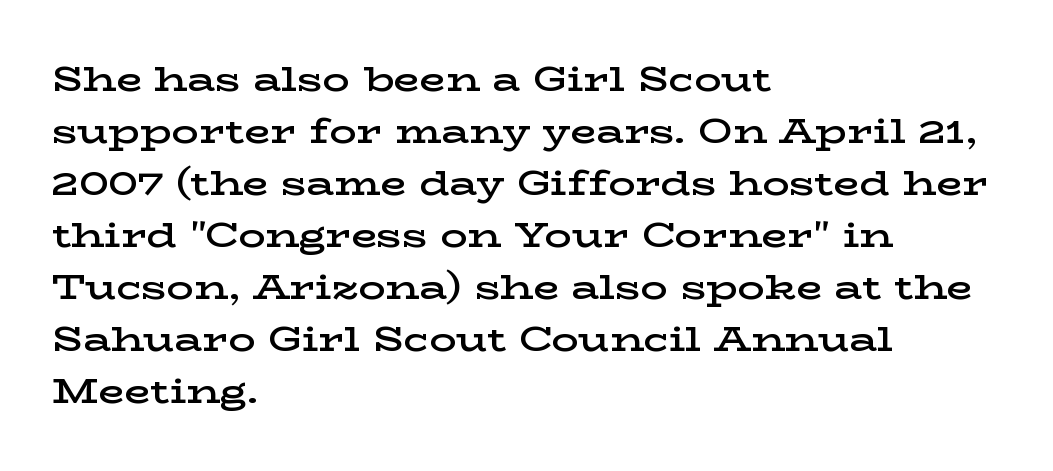
{"serif": "yes", "italic": "no", "bold": "semi", "weight": "semibold", "width": "wide", "stroke_contrast": "low", "x_height": "medium", "monospaced": "no", "underline": "no", "align": "left", "line_spacing": "normal", "line_spacing_ratio": 1.53, "letter_spacing": "normal", "letter_spacing_em": 0.0, "glyph_px": 34}
